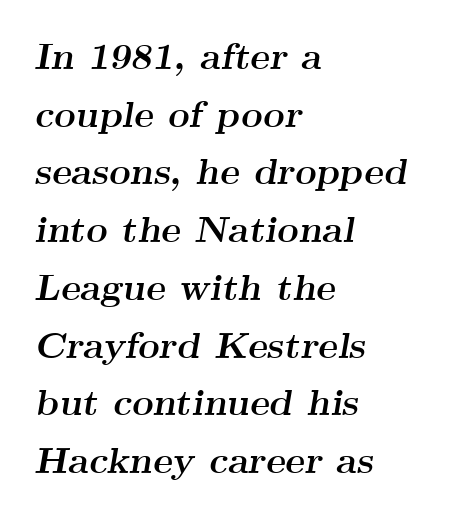
Q: Is the text bold? A: Yes.
Q: Is the text italic (slanted)? A: Yes, it leans right by about 9 degrees.
Q: Is the typeface a serif or a sans-serif typeface? A: Serif.
Q: Is the text underlined? A: No.
Q: How is the paragraph aligned? A: Left-aligned.
Q: Is the spacing between letters normal or unusually wide? A: Normal.
Q: Is the spacing between lines tight, normal or loose? A: Normal.
Q: Width (condensed, normal, or wide)? A: Wide.
Q: Stroke contrast? A: Medium.
Q: x-height? A: Small.
Q: Monospaced? A: No.
